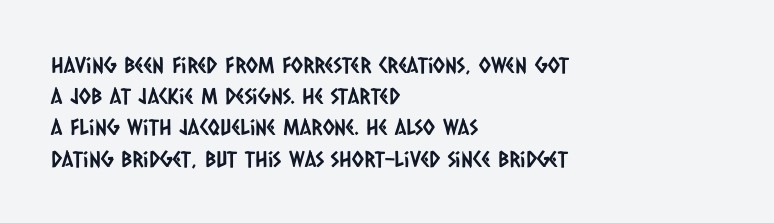
The image shows 22 px text type; set left-aligned, normal line spacing (1.42x), normal letter spacing, not underlined.
